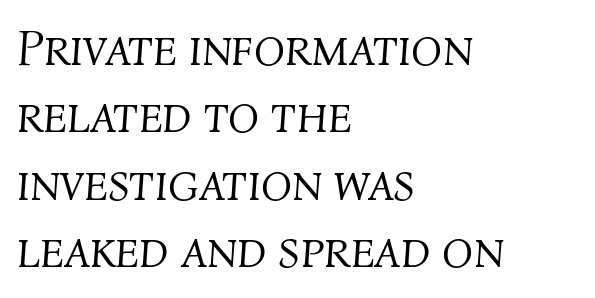
Compared with ordinary roman type, these characters are visibly tilted. Compared with a centered layout, this one pins lines to the left instead. The zone under the glyphs is completely vacant. This reads as an unemphasized weight, regular at the heaviest. The passage shown is typed in a proportional face where columns would drift.
